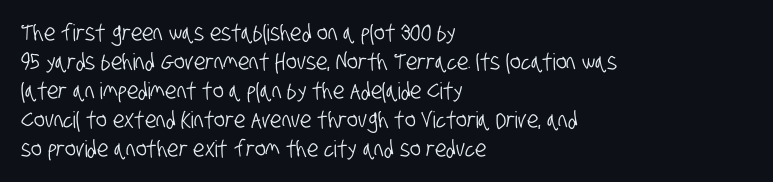
The image shows 23 px text type; set left-aligned, normal line spacing (1.26x), normal letter spacing, not underlined.
